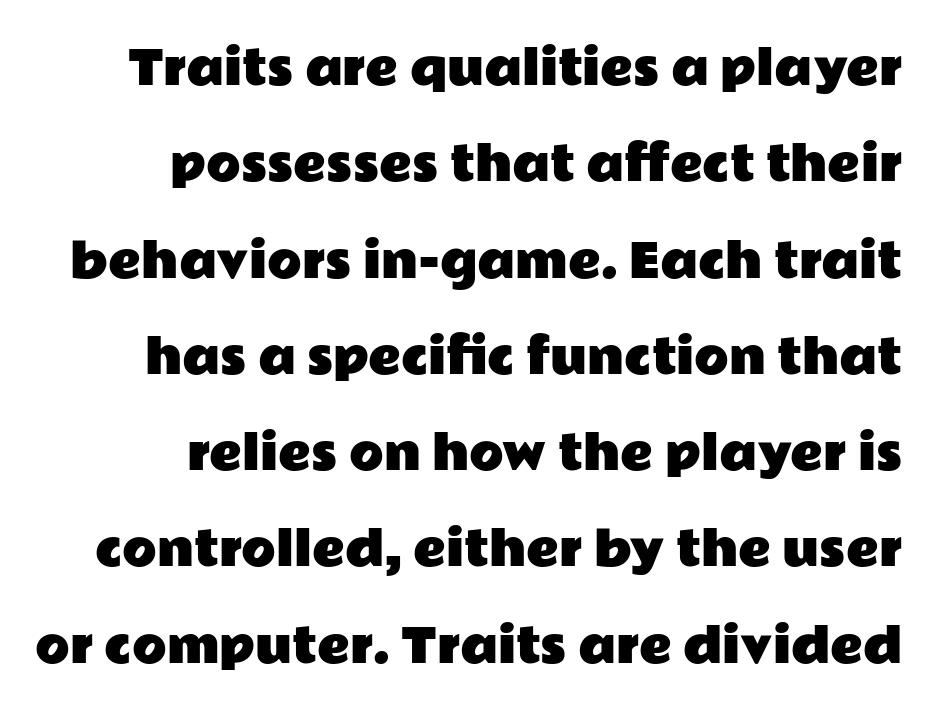
{"serif": "no", "italic": "no", "width": "wide", "stroke_contrast": "low", "x_height": "medium", "monospaced": "no", "underline": "no", "align": "right", "line_spacing": "loose", "line_spacing_ratio": 2.14, "letter_spacing": "normal", "letter_spacing_em": 0.0, "glyph_px": 45}
